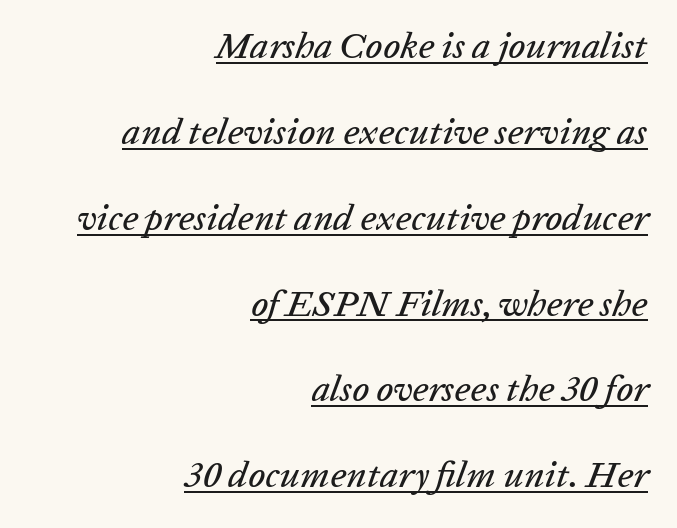
{"italic": "yes", "lean": "right", "slant_degrees": 20, "width": "normal", "stroke_contrast": "low", "x_height": "medium", "monospaced": "no", "underline": "yes", "align": "right", "line_spacing": "loose", "line_spacing_ratio": 2.32, "letter_spacing": "normal", "letter_spacing_em": 0.0, "glyph_px": 37}
